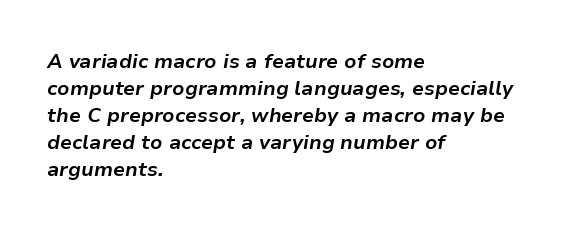
Rows of type keep a routine distance in the vertical direction. Does the weight exceed regular? Yes, all the way to bold. Clear beneath every line of the passage. Does the copy run flush right? No — it runs flush left. Caption: standard tracking, unaltered. Style check: oblique.
